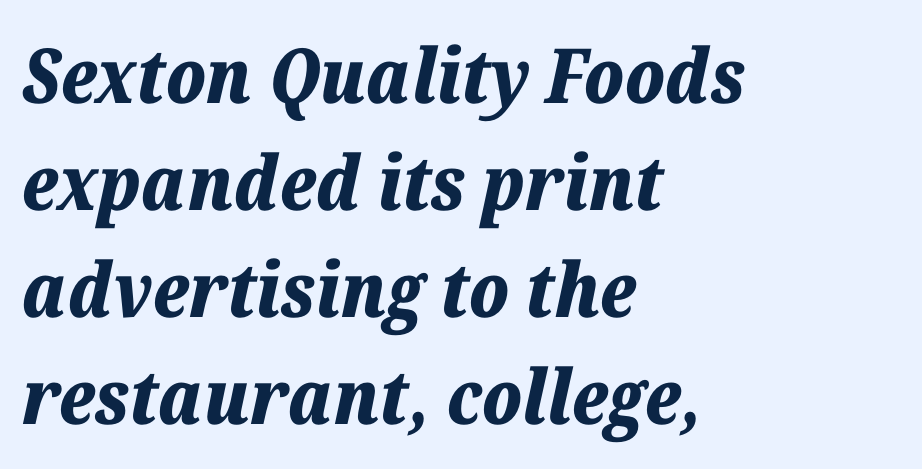
A full-strength bold gives these letters their thick strokes. Between one letter and the next there's only the usual sliver of space. Is the block centered? No — it sits flush against the left margin. The lines sit at an ordinary, default distance from one another. An italicized treatment has been applied to the whole sample. Just letters on the line, the space beneath them empty.
